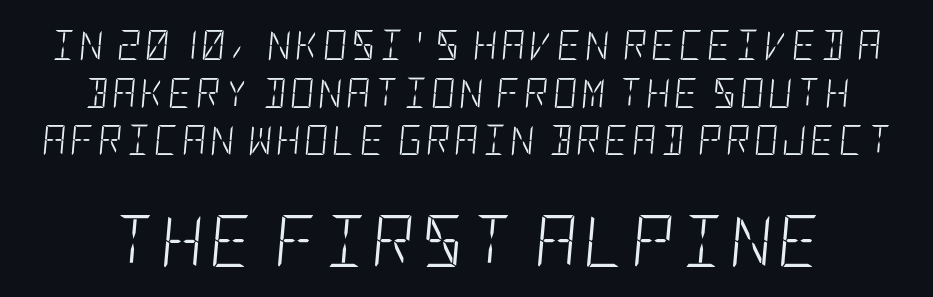
The image shows 52 px light, condensed type, italic (leaning right); set normal line spacing (1.59x), not underlined; the second (bottom) block is 1.73x larger; low stroke contrast and a large x-height.
